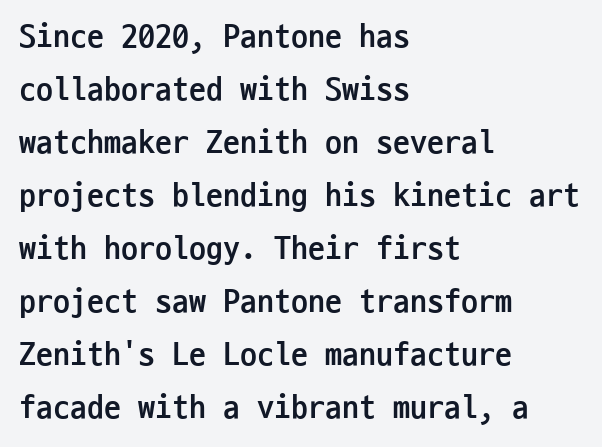
{"serif": "no", "italic": "no", "bold": "yes", "weight": "semibold", "width": "condensed", "stroke_contrast": "low", "x_height": "medium", "monospaced": "yes", "underline": "no", "align": "left", "line_spacing": "normal", "line_spacing_ratio": 1.56, "letter_spacing": "normal", "letter_spacing_em": 0.0, "glyph_px": 34}
